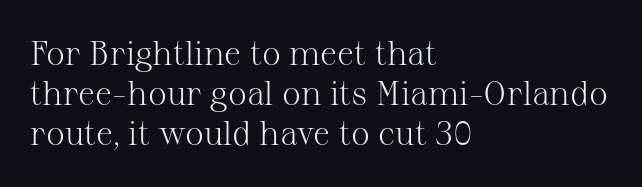
The image shows 34 px light serif type, upright; set left-aligned, line spacing 1.17x, normal letter spacing, not underlined; medium stroke contrast and a medium x-height.
